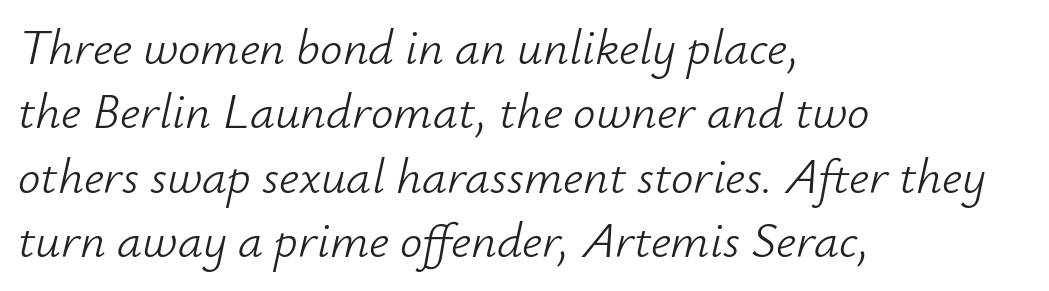
The lettering tilts uniformly, giving the passage an italic look. A normal amount of white space separates one row of letters from the next. This sample has the flowing, uneven cadence of proportional lettering. The strokes carry an ordinary text weight at most. No word sits above an underline. The horizontal fit of the characters is conventional and even.
